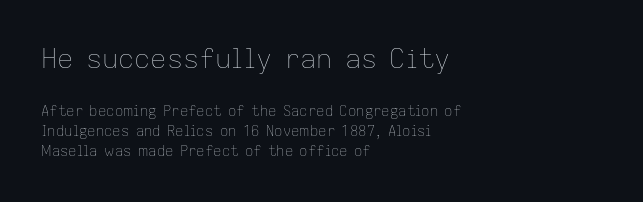
{"italic": "no", "bold": "no", "underline": "no", "align": "left", "line_spacing": "normal", "line_spacing_ratio": 1.45, "letter_spacing": "normal", "letter_spacing_em": 0.0, "larger_block": "first", "size_ratio": 1.93, "glyph_px": 27}
